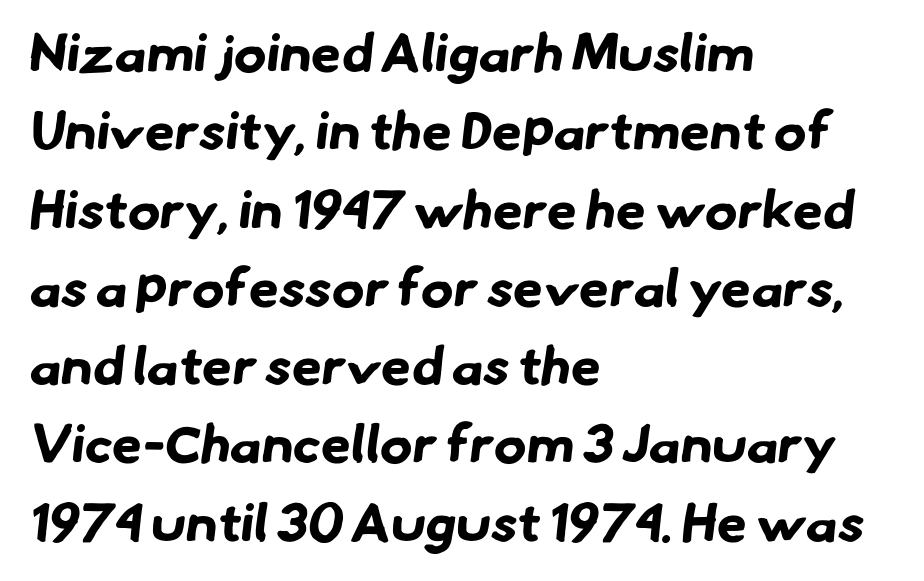
Are there feet on the stems? There aren't — it's a sans. Proportional: the letters do not fall into vertical columns. This rendering uses left alignment, leaving the right contour irregular. A normal amount of white space separates one row of letters from the next. These lines keep a tight, regular rhythm from letter to letter. The specimen omits any rule beneath the text block's lines.
